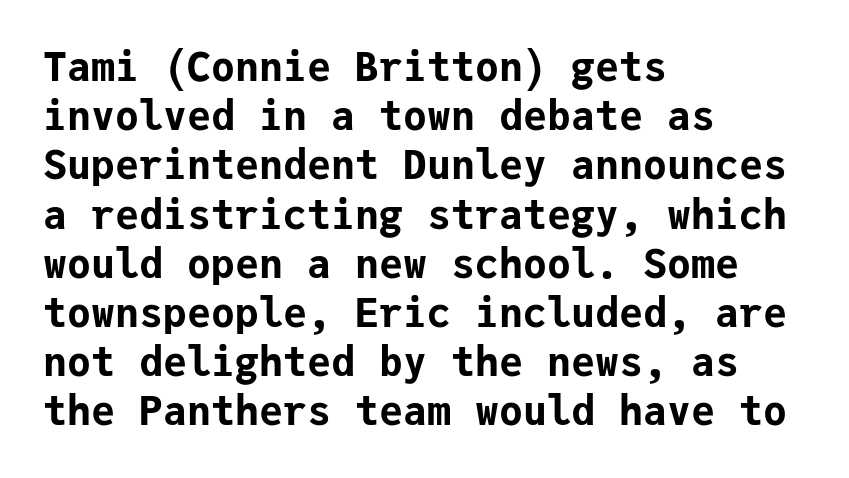
{"serif": "no", "italic": "no", "bold": "yes", "weight": "bold", "width": "normal", "stroke_contrast": "low", "x_height": "medium", "monospaced": "yes", "underline": "no", "align": "left", "line_spacing_ratio": 1.23, "letter_spacing": "normal", "letter_spacing_em": 0.0, "glyph_px": 40}
